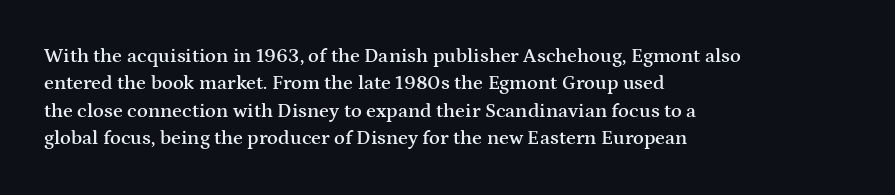
Q: Is the text bold? A: Semi-bold.
Q: Is the text italic (slanted)? A: No, it is upright.
Q: Is the text underlined? A: No.
Q: How is the paragraph aligned? A: Left-aligned.
Q: Is the spacing between letters normal or unusually wide? A: Normal.
Q: Is the spacing between lines tight, normal or loose? A: Normal.
